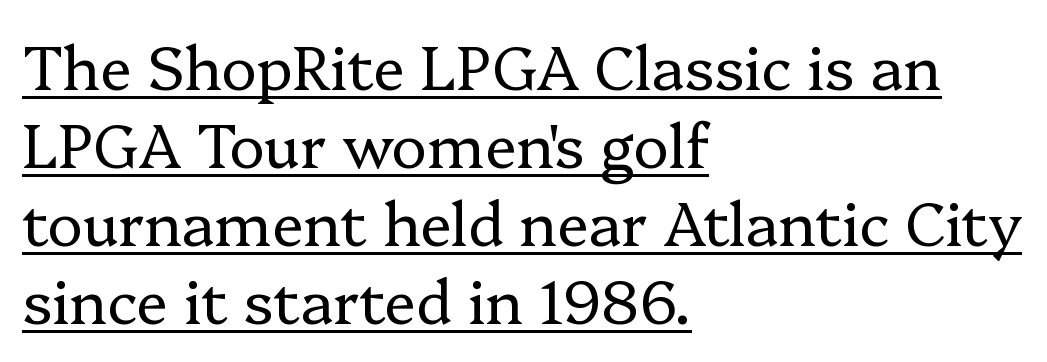
The image shows 60 px regular-weight serif type, upright; set left-aligned, normal line spacing (1.3x), normal letter spacing, underlined; low stroke contrast and a medium x-height.
